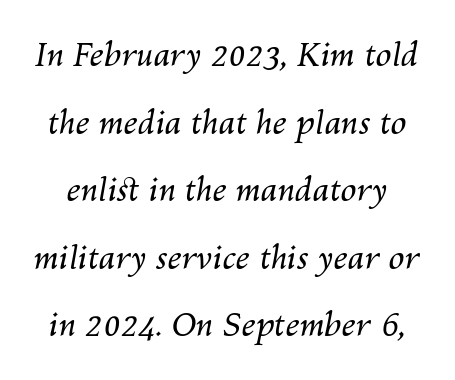
The image shows 32 px regular-weight type, italic (leaning right); set loose line spacing (2.11x), normal letter spacing, not underlined; medium stroke contrast and a medium x-height.
